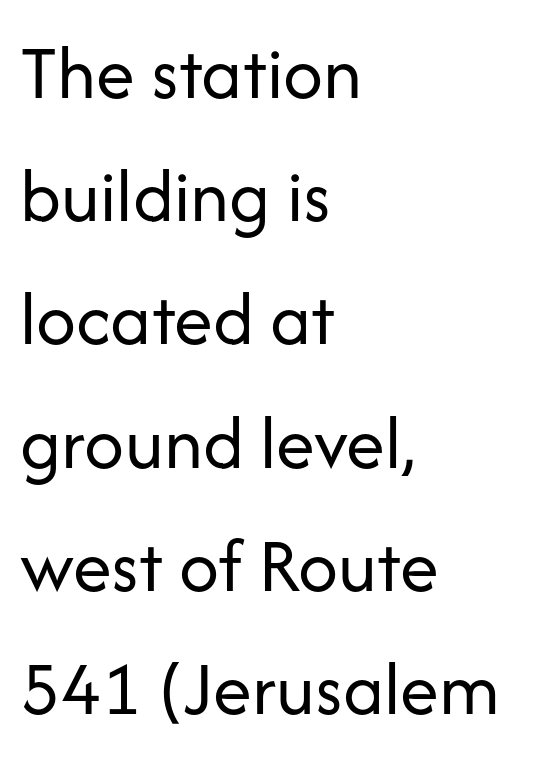
The image shows 78 px regular-weight sans-serif type, upright; set left-aligned, normal line spacing (1.58x), normal letter spacing, not underlined; low stroke contrast and a medium x-height.
